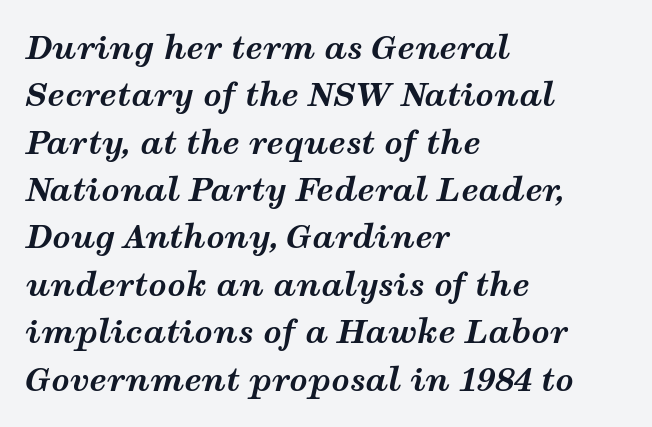
{"italic": "yes", "lean": "right", "slant_degrees": 12, "bold": "yes", "weight": "bold", "width": "wide", "stroke_contrast": "medium", "x_height": "medium", "monospaced": "no", "underline": "no", "align": "left", "line_spacing": "normal", "line_spacing_ratio": 1.48, "letter_spacing": "normal", "letter_spacing_em": 0.0, "glyph_px": 32}
